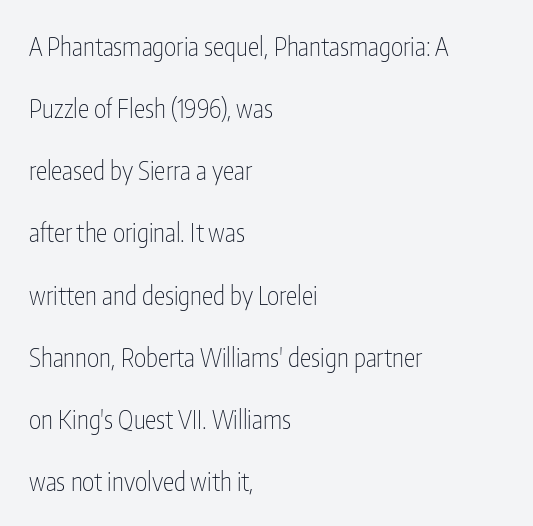
{"italic": "no", "bold": "no", "underline": "no", "align": "left", "line_spacing": "loose", "line_spacing_ratio": 2.39, "letter_spacing": "normal", "letter_spacing_em": 0.0, "glyph_px": 26}
